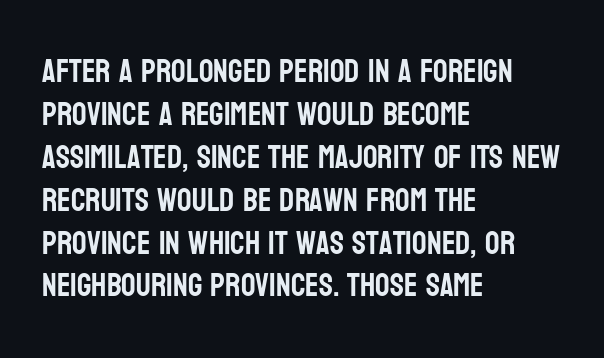
The image shows 32 px condensed sans-serif type, upright; set left-aligned, normal line spacing (1.34x), normal letter spacing, not underlined; low stroke contrast and a large x-height.
